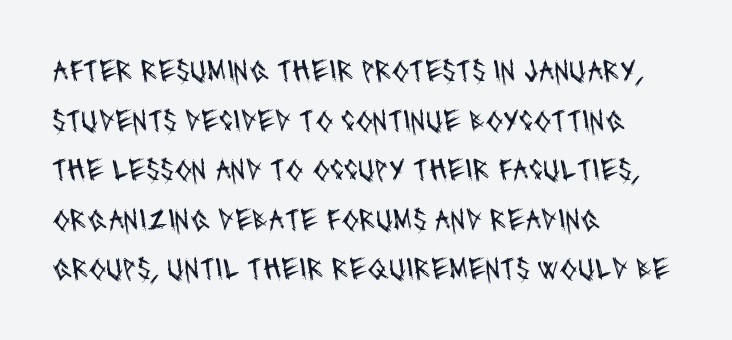
Q: Is the text bold? A: No.
Q: Is the typeface a serif or a sans-serif typeface? A: Sans-serif.
Q: Is the text underlined? A: No.
Q: How is the paragraph aligned? A: Left-aligned.
Q: Is the spacing between letters normal or unusually wide? A: Normal.
Q: Is the spacing between lines tight, normal or loose? A: Normal.
Q: Width (condensed, normal, or wide)? A: Condensed.
Q: Stroke contrast? A: Medium.
Q: x-height? A: Large.
Q: Monospaced? A: No.
